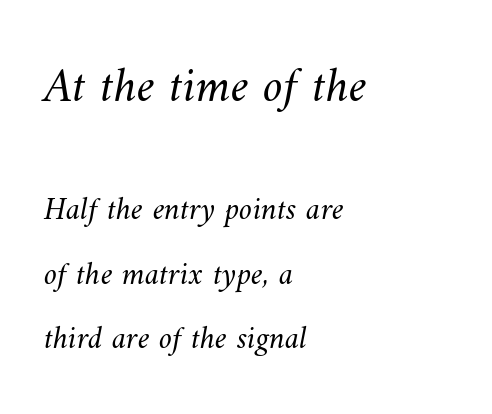
Two sizes are in play, and the larger belongs to the first block. Ink coverage per letter is moderate at most. The gap between lines stays unmarked. You could not count columns in this text — the font is proportionally spaced. Airy leading. The letters sit at their default tracking, neither squeezed nor spread.
